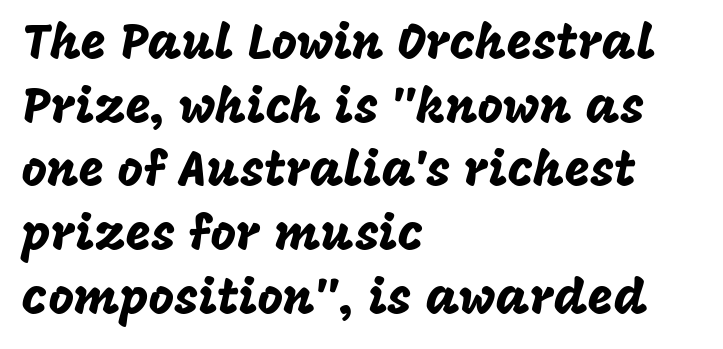
{"serif": "no", "width": "normal", "stroke_contrast": "low", "x_height": "large", "monospaced": "no", "underline": "no", "align": "left", "line_spacing": "normal", "line_spacing_ratio": 1.3, "letter_spacing": "normal", "letter_spacing_em": 0.0, "glyph_px": 49}
